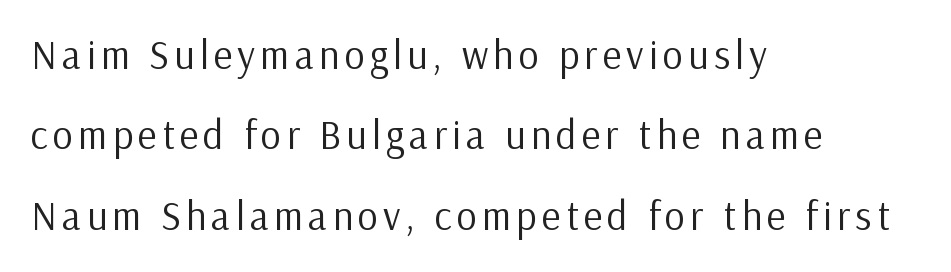
The image shows 40 px regular-weight sans-serif type, upright; set left-aligned, loose line spacing (2.01x), not underlined; low stroke contrast and a medium x-height.
